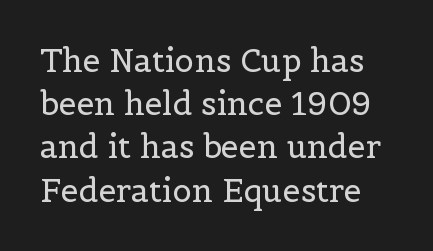
The image shows 32 px regular-weight serif type, upright; set normal line spacing (1.35x), normal letter spacing, not underlined; a medium x-height.
